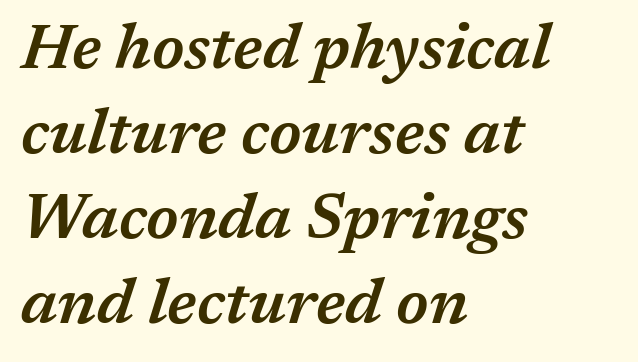
{"italic": "yes", "lean": "right", "slant_degrees": 17, "bold": "semi", "weight": "semibold", "width": "normal", "stroke_contrast": "medium", "x_height": "medium", "monospaced": "no", "underline": "no", "align": "left", "line_spacing": "normal", "line_spacing_ratio": 1.35, "letter_spacing": "normal", "letter_spacing_em": 0.0, "glyph_px": 63}
